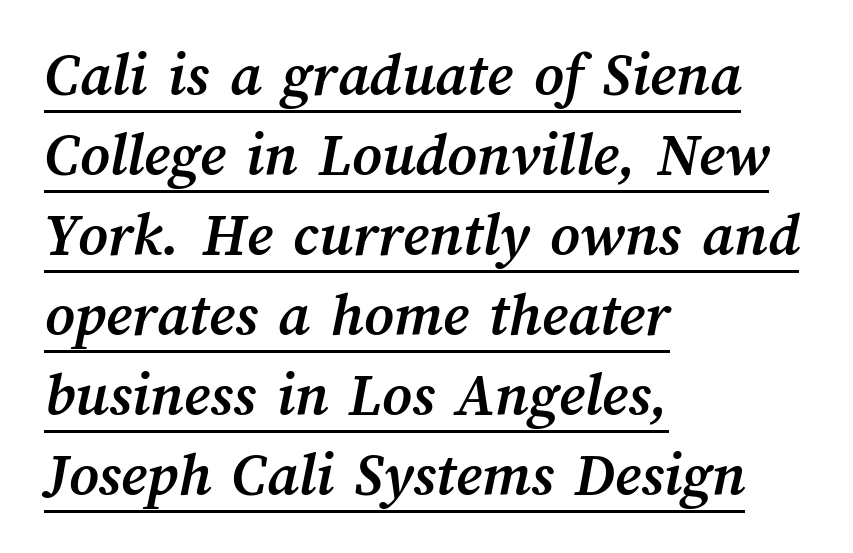
The image shows 63 px semibold type; set left-aligned, normal line spacing (1.27x), normal letter spacing, underlined; medium stroke contrast and a medium x-height.
